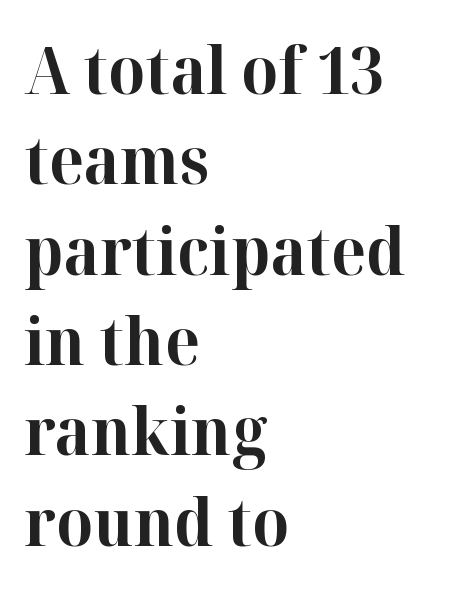
{"serif": "yes", "italic": "no", "bold": "yes", "weight": "bold", "width": "normal", "stroke_contrast": "high", "x_height": "medium", "monospaced": "no", "underline": "no", "align": "left", "line_spacing": "normal", "line_spacing_ratio": 1.39, "letter_spacing": "normal", "letter_spacing_em": 0.0, "glyph_px": 65}
